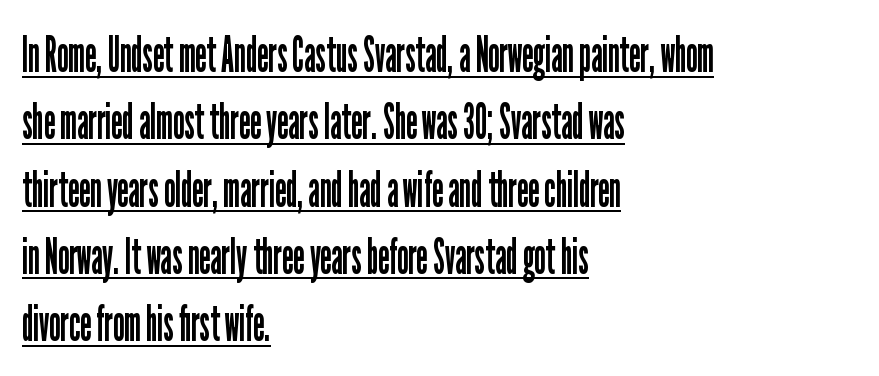
{"serif": "no", "italic": "no", "bold": "no", "weight": "regular", "width": "condensed", "stroke_contrast": "low", "x_height": "medium", "monospaced": "no", "underline": "yes", "align": "left", "line_spacing": "normal", "line_spacing_ratio": 1.32, "letter_spacing": "normal", "letter_spacing_em": 0.0, "glyph_px": 51}
